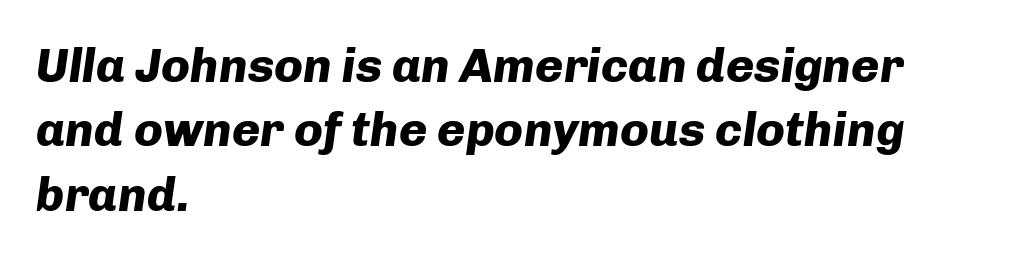
On the weight axis this lands at bold, roughly 700. Quick note: italic. Here the designer chose a conventional face with non-uniform glyph widths. Bare-footed words on every line. The setting favours the left margin, as ordinary paragraphs usually do. Words appear dense and cohesive because spacing is normal.
